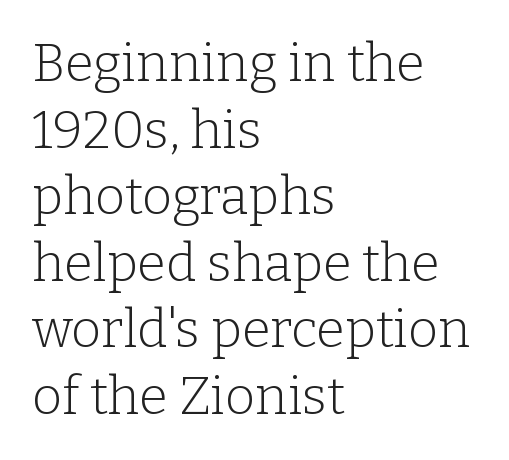
{"serif": "yes", "italic": "no", "bold": "no", "weight": "light", "width": "normal", "stroke_contrast": "low", "x_height": "medium", "monospaced": "no", "underline": "no", "align": "left", "line_spacing": "normal", "line_spacing_ratio": 1.28, "letter_spacing": "normal", "letter_spacing_em": 0.0, "glyph_px": 52}
